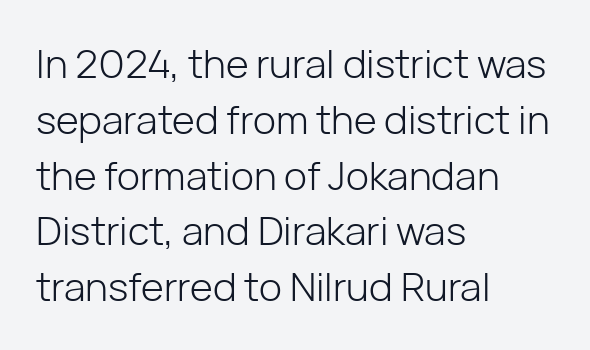
{"serif": "no", "italic": "no", "bold": "no", "weight": "light", "width": "normal", "stroke_contrast": "low", "x_height": "medium", "monospaced": "no", "underline": "no", "align": "left", "line_spacing": "normal", "line_spacing_ratio": 1.43, "letter_spacing": "normal", "letter_spacing_em": 0.0, "glyph_px": 39}
